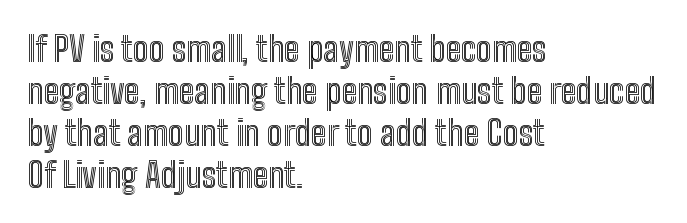
{"italic": "no", "width": "condensed", "x_height": "medium", "monospaced": "no", "underline": "no", "align": "left", "line_spacing_ratio": 1.2, "letter_spacing": "normal", "letter_spacing_em": 0.0, "glyph_px": 35}
